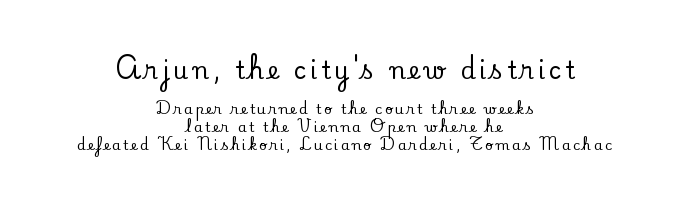
{"italic": "no", "underline": "no", "align": "center", "line_spacing": "normal", "line_spacing_ratio": 1.29, "larger_block": "first", "size_ratio": 1.71, "glyph_px": 24}
